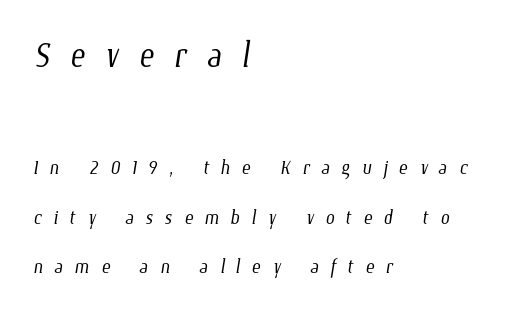
Q: Is the text bold? A: No.
Q: Is the text underlined? A: No.
Q: How is the paragraph aligned? A: Left-aligned.
Q: Is the spacing between letters normal or unusually wide? A: Unusually wide.
Q: Is the spacing between lines tight, normal or loose? A: Loose.
Q: Which block of text is set in a larger size, the first (top) or the second (bottom)? A: The first (top) one.
Q: Width (condensed, normal, or wide)? A: Condensed.
Q: Stroke contrast? A: Low.
Q: x-height? A: Medium.
Q: Monospaced? A: No.
